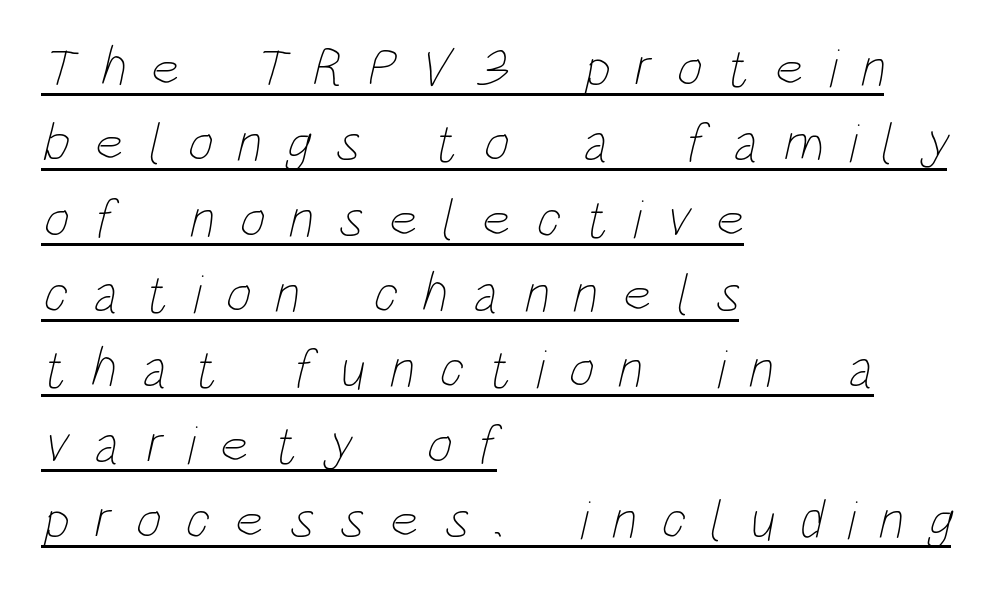
The image shows 55 px thin, condensed type; set left-aligned, normal line spacing (1.37x), unusually wide letter spacing (+0.45 em), underlined; low stroke contrast and a large x-height.
